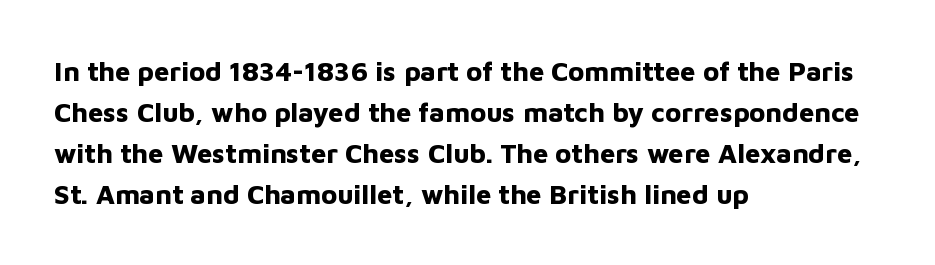
{"italic": "no", "bold": "yes", "underline": "no", "align": "left", "line_spacing": "normal", "line_spacing_ratio": 1.52, "letter_spacing": "normal", "letter_spacing_em": 0.0, "glyph_px": 27}
